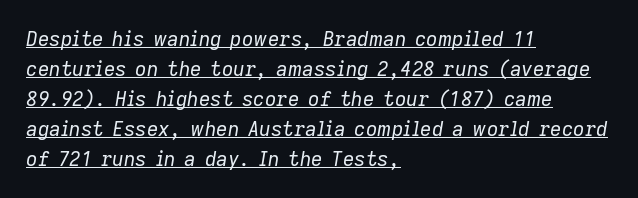
Q: Is the text bold? A: No.
Q: Is the text italic (slanted)? A: Yes, it leans right by about 9 degrees.
Q: Is the text underlined? A: Yes.
Q: How is the paragraph aligned? A: Left-aligned.
Q: Is the spacing between letters normal or unusually wide? A: Normal.
Q: Is the spacing between lines tight, normal or loose? A: Normal.
